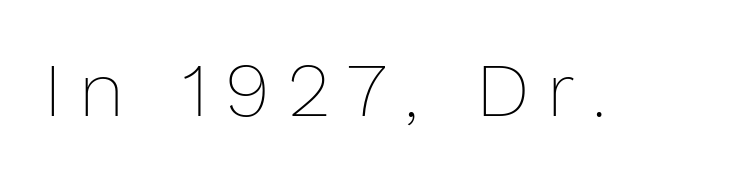
{"italic": "no", "bold": "no", "weight": "thin", "width": "normal", "stroke_contrast": "low", "x_height": "medium", "monospaced": "no", "underline": "no", "letter_spacing": "wide", "letter_spacing_em": 0.23, "glyph_px": 77}
